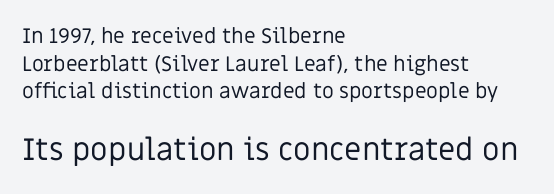
The image shows 31 px regular-weight sans-serif type, upright; set left-aligned, normal line spacing (1.31x), normal letter spacing, not underlined; the second (bottom) block is 1.48x larger; low stroke contrast and a large x-height.
